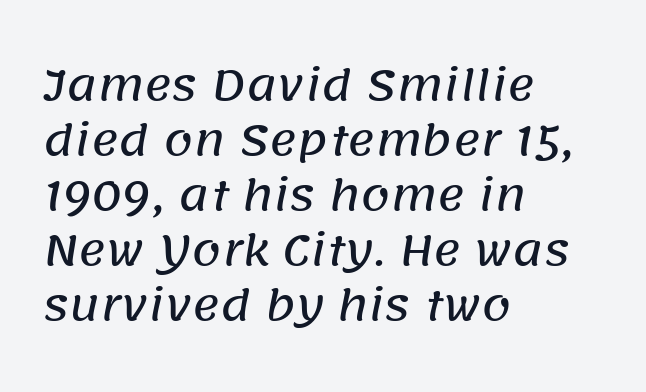
This sample keeps an unexceptional amount of space between lines. Teacher's note: observe the even left margin — that is flush-left alignment. Spacing verdict: proportional, widths tailored to each character. These lines keep a tight, regular rhythm from letter to letter. Check where the strokes stop: nothing finishes them off — pure sans. Check the space under the baseline: it is left empty.
